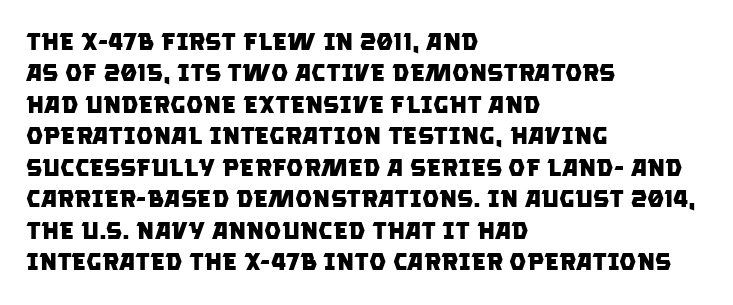
Q: Is the text bold? A: Yes.
Q: Is the text underlined? A: No.
Q: How is the paragraph aligned? A: Left-aligned.
Q: Is the spacing between letters normal or unusually wide? A: Normal.
Q: Is the spacing between lines tight, normal or loose? A: Normal.
